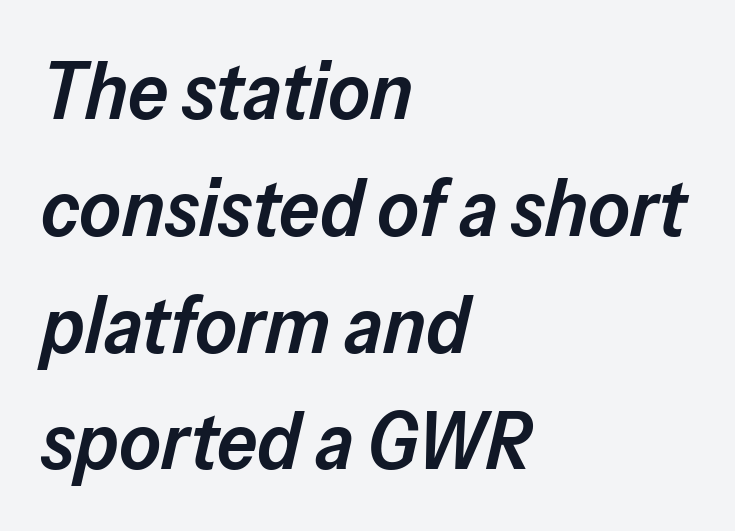
Nobody touched the tracking dial on this one. Horizontal bands of white between lines are of average thickness. Varying glyph widths throughout — classic text-font behaviour. Summary of weight: moderately heavy, a semibold. The words here are not underlined.
